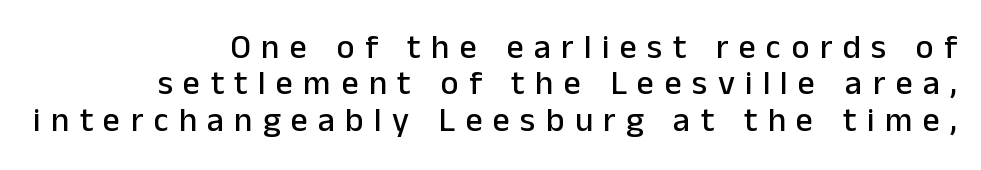
The image shows 34 px sans-serif type, upright; set right-aligned, tight line spacing (1.07x), unusually wide letter spacing (+0.3 em), not underlined; low stroke contrast and a medium x-height.
